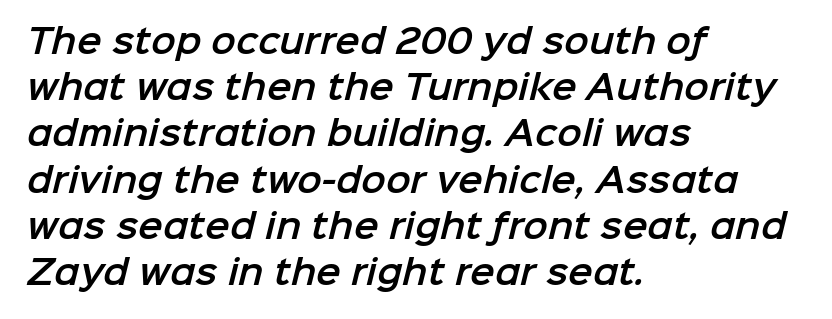
The image shows 33 px sans-serif type; set left-aligned, normal line spacing (1.4x), normal letter spacing, not underlined; low stroke contrast and a medium x-height.
